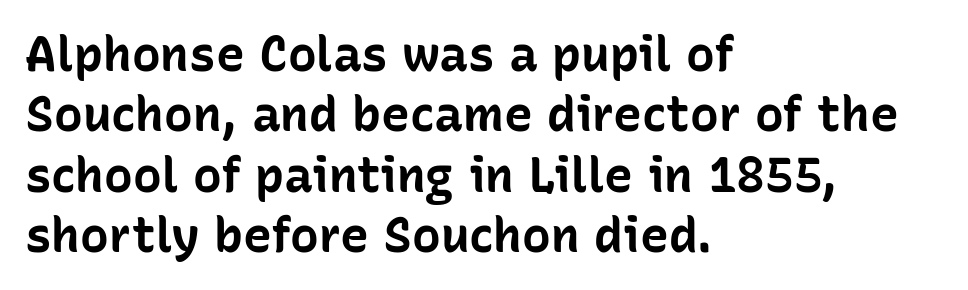
The image shows 48 px bold sans-serif type, upright; set left-aligned, normal line spacing (1.26x), normal letter spacing, not underlined; low stroke contrast and a medium x-height.
